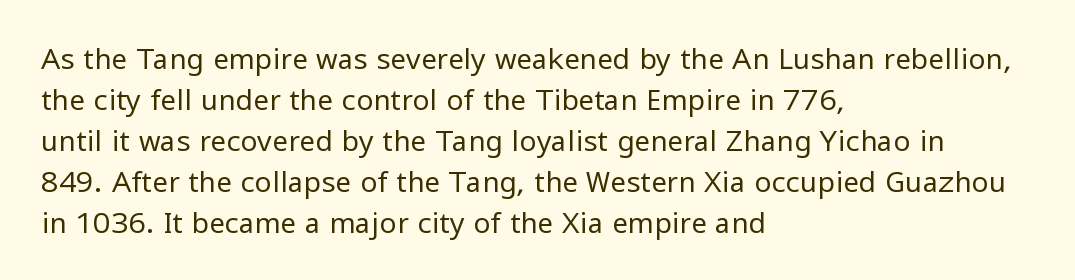
{"serif": "no", "italic": "no", "bold": "no", "weight": "regular", "width": "normal", "stroke_contrast": "low", "x_height": "medium", "monospaced": "no", "underline": "no", "align": "left", "line_spacing": "normal", "line_spacing_ratio": 1.46, "letter_spacing": "normal", "letter_spacing_em": 0.0, "glyph_px": 28}
